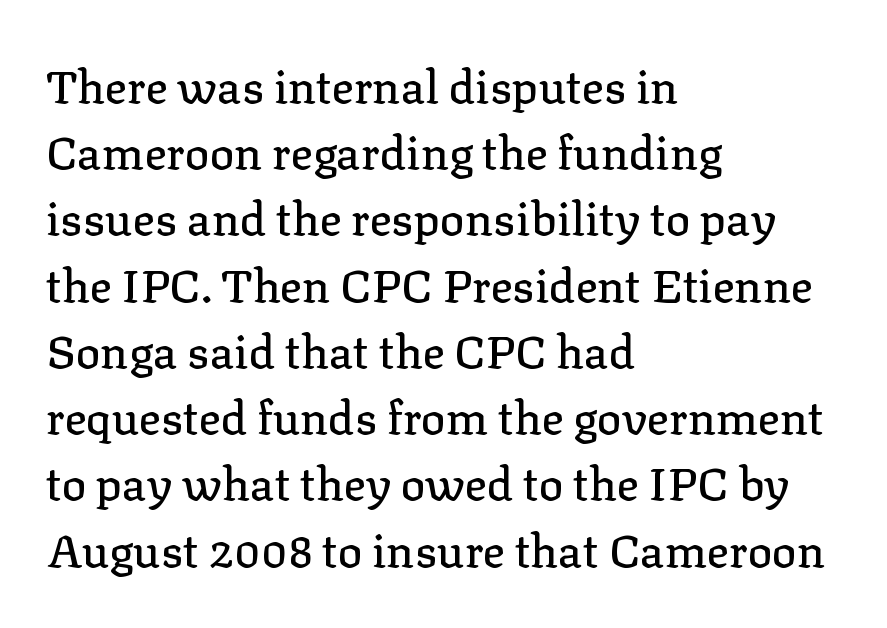
{"serif": "yes", "italic": "no", "width": "normal", "stroke_contrast": "low", "x_height": "medium", "monospaced": "no", "underline": "no", "align": "left", "line_spacing": "normal", "line_spacing_ratio": 1.44, "letter_spacing": "normal", "letter_spacing_em": 0.0, "glyph_px": 46}
